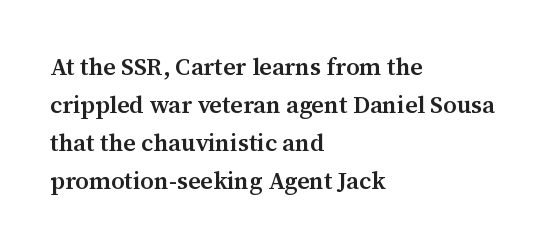
{"italic": "no", "bold": "semi", "underline": "no", "align": "left", "line_spacing": "normal", "line_spacing_ratio": 1.59, "letter_spacing": "normal", "letter_spacing_em": 0.0, "glyph_px": 24}
